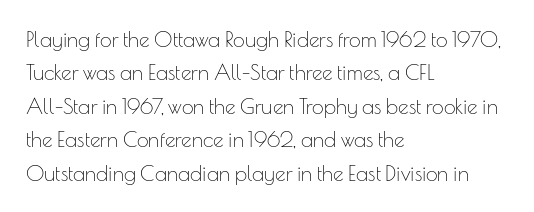
{"italic": "no", "bold": "no", "underline": "no", "align": "left", "line_spacing": "normal", "line_spacing_ratio": 1.59, "letter_spacing": "normal", "letter_spacing_em": 0.0, "glyph_px": 21}
